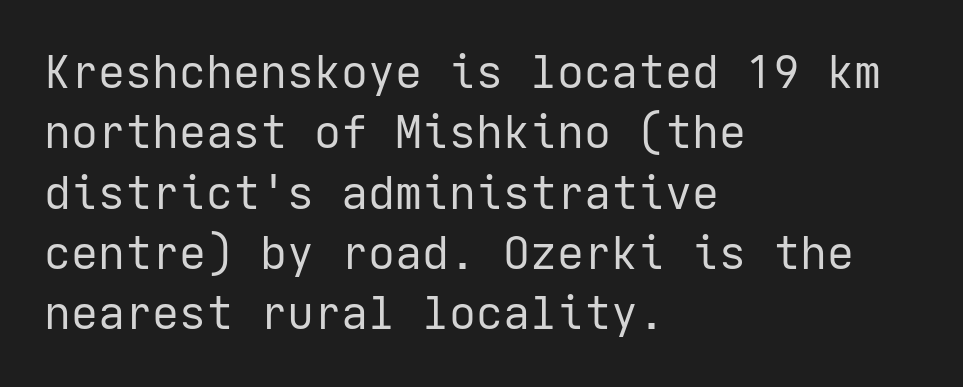
{"serif": "no", "italic": "no", "bold": "no", "weight": "regular", "width": "normal", "stroke_contrast": "low", "x_height": "medium", "underline": "no", "align": "left", "line_spacing": "normal", "line_spacing_ratio": 1.34, "letter_spacing": "normal", "letter_spacing_em": 0.0, "glyph_px": 45}
